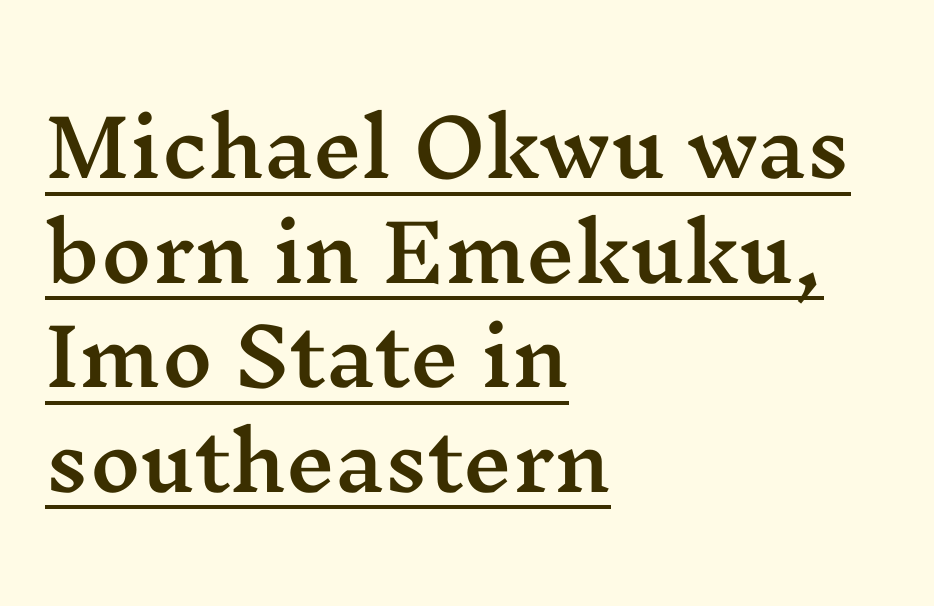
Q: Is the text italic (slanted)? A: No, it is upright.
Q: Is the typeface a serif or a sans-serif typeface? A: Serif.
Q: Is the text underlined? A: Yes.
Q: How is the paragraph aligned? A: Left-aligned.
Q: Is the spacing between letters normal or unusually wide? A: Normal.
Q: Is the spacing between lines tight, normal or loose? A: Normal.
Q: Width (condensed, normal, or wide)? A: Wide.
Q: Stroke contrast? A: Medium.
Q: x-height? A: Medium.
Q: Monospaced? A: No.
